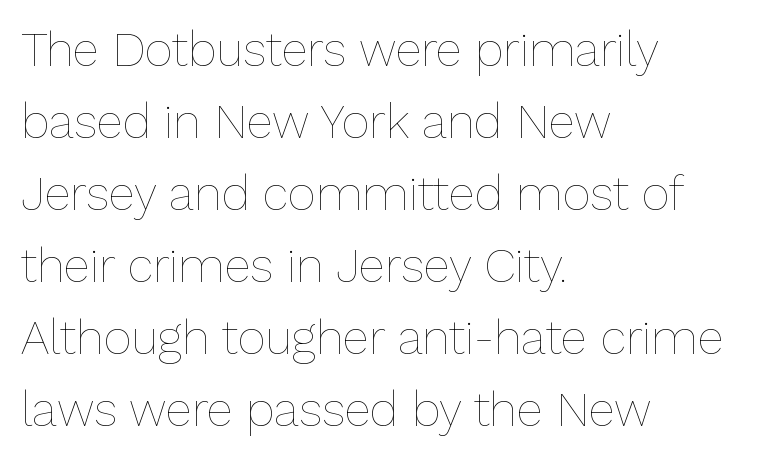
Q: Is the text bold? A: No.
Q: Is the text italic (slanted)? A: No, it is upright.
Q: Is the text underlined? A: No.
Q: How is the paragraph aligned? A: Left-aligned.
Q: Is the spacing between letters normal or unusually wide? A: Normal.
Q: Is the spacing between lines tight, normal or loose? A: Normal.
Q: Width (condensed, normal, or wide)? A: Normal.
Q: Stroke contrast? A: Low.
Q: x-height? A: Medium.
Q: Monospaced? A: No.
